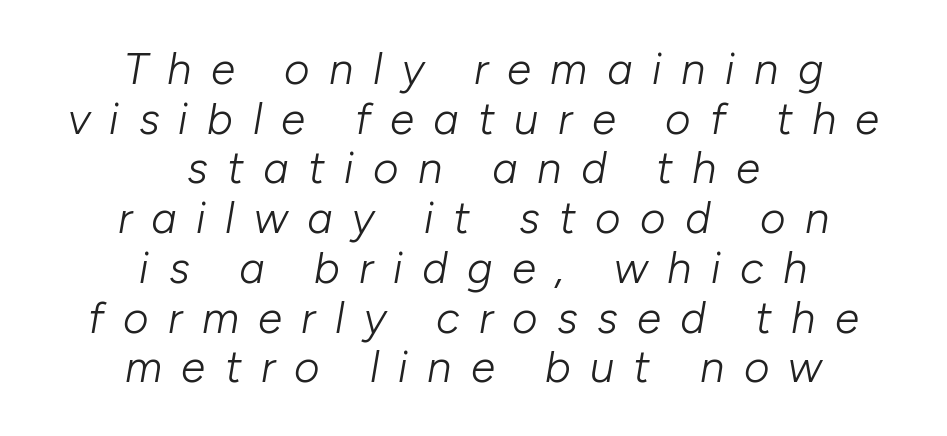
Q: Is the text bold? A: No.
Q: Is the text italic (slanted)? A: Yes, it leans right by about 10 degrees.
Q: Is the text underlined? A: No.
Q: How is the paragraph aligned? A: Centered.
Q: Is the spacing between letters normal or unusually wide? A: Unusually wide.
Q: Is the spacing between lines tight, normal or loose? A: Tight.
Q: Width (condensed, normal, or wide)? A: Normal.
Q: Stroke contrast? A: Low.
Q: x-height? A: Medium.
Q: Monospaced? A: No.
